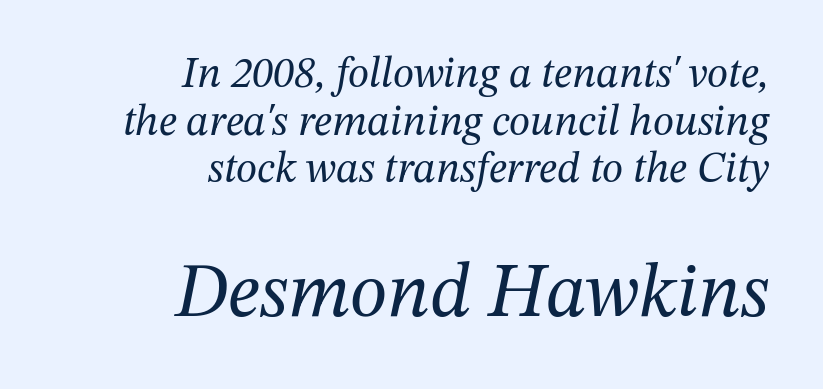
Spacing between characters is what you'd get straight out of the box. Scale increases going downward across the two blocks. Bare-footed words on every line. Where is the straight margin? On the right. Think of a printed novel: that variable character pitch is what you see here. No heavy texture on the line: the type isn't bold.
